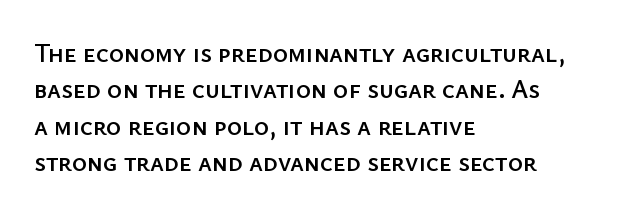
Q: Is the text italic (slanted)? A: No, it is upright.
Q: Is the text underlined? A: No.
Q: How is the paragraph aligned? A: Left-aligned.
Q: Is the spacing between letters normal or unusually wide? A: Normal.
Q: Is the spacing between lines tight, normal or loose? A: Normal.
